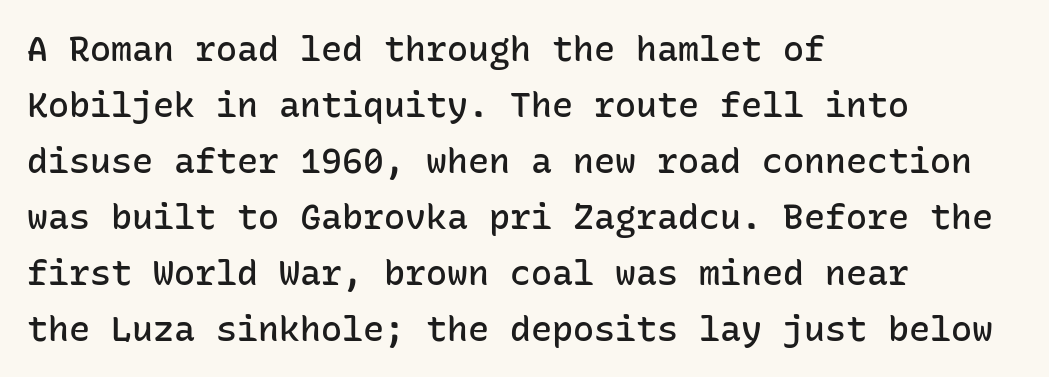
Letters rest on an invisible, unmarked baseline. Evenly set lines give the paragraph a standard silhouette. As a designer I'd log this as weight 600, semibold. Posture: straight, roman, zero tilt. Here the designer chose a console-style face with uniform glyph widths. Notice how the passage keeps a crisp vertical edge on the left only.
